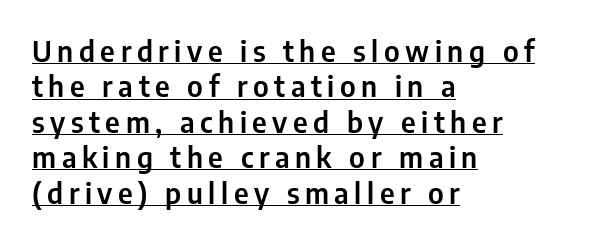
The image shows 29 px condensed sans-serif type, upright; set left-aligned, line spacing 1.22x, underlined; low stroke contrast and a medium x-height.
